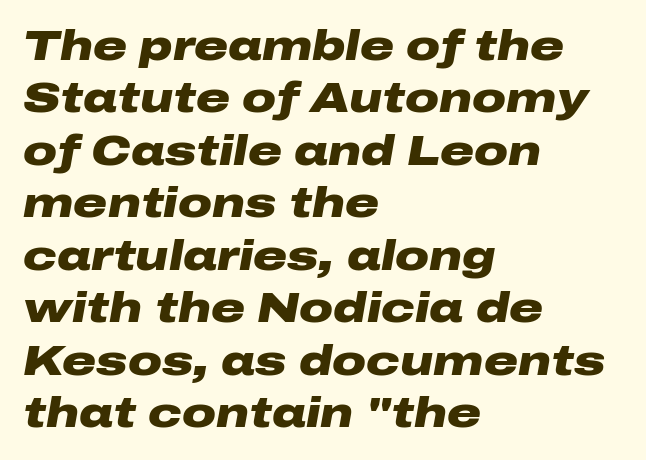
{"italic": "yes", "lean": "right", "slant_degrees": 10, "bold": "yes", "weight": "heavy", "width": "wide", "stroke_contrast": "low", "x_height": "medium", "monospaced": "no", "underline": "no", "align": "left", "line_spacing": "normal", "line_spacing_ratio": 1.25, "letter_spacing": "normal", "letter_spacing_em": 0.0, "glyph_px": 42}
